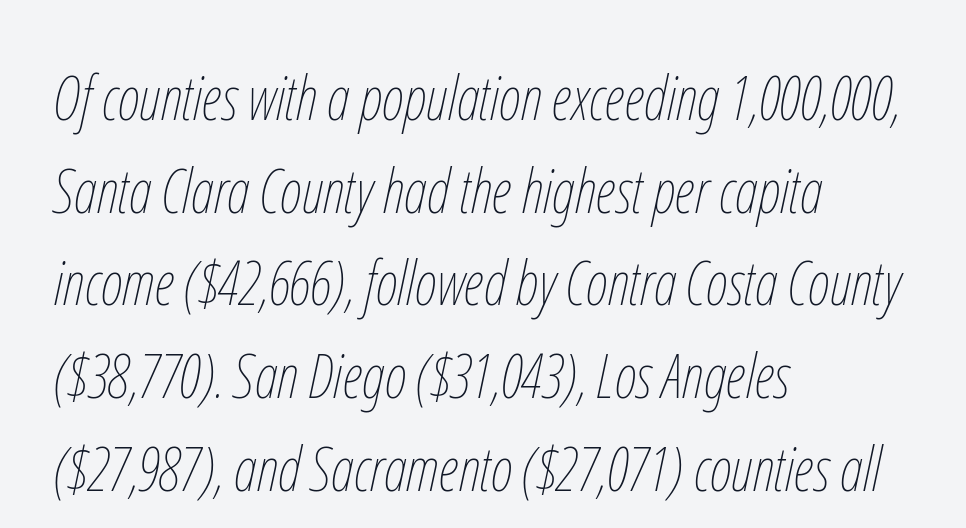
The image shows 61 px thin, condensed type, italic (leaning right); set left-aligned, normal line spacing (1.52x), normal letter spacing, not underlined; low stroke contrast and a medium x-height.
